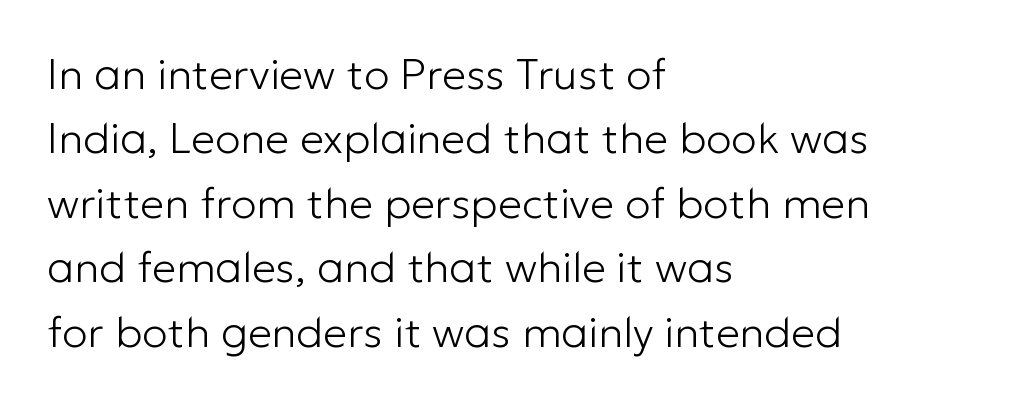
Standard letterfit; no display-style spreading of the glyphs. These lines are rendered in a variable-pitch font. No chunkiness to these letters — they're not bold. The letters stand upright; this is a roman face. Short and long lines alike share a common starting point at left.
